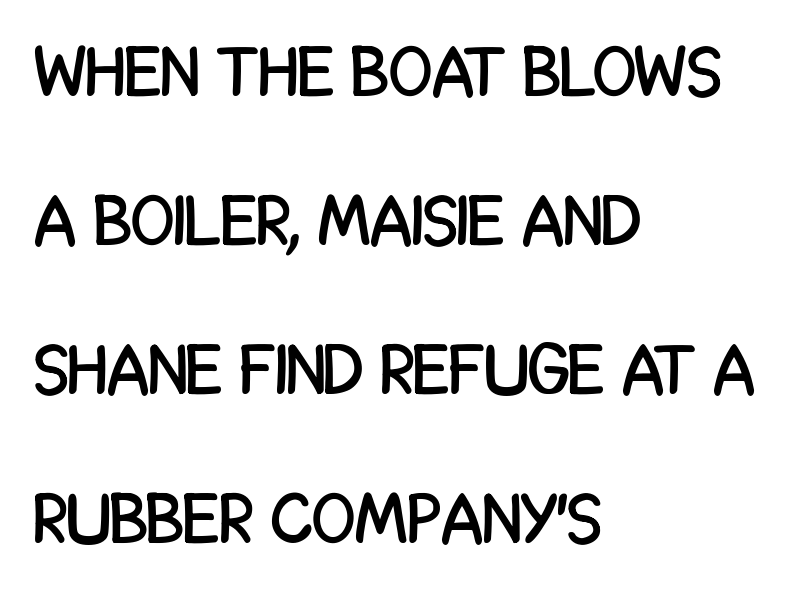
Q: Is the text italic (slanted)? A: No, it is upright.
Q: Is the typeface a serif or a sans-serif typeface? A: Sans-serif.
Q: Is the text underlined? A: No.
Q: How is the paragraph aligned? A: Left-aligned.
Q: Is the spacing between letters normal or unusually wide? A: Normal.
Q: Is the spacing between lines tight, normal or loose? A: Loose.
Q: Width (condensed, normal, or wide)? A: Condensed.
Q: Stroke contrast? A: Low.
Q: x-height? A: Large.
Q: Monospaced? A: No.
